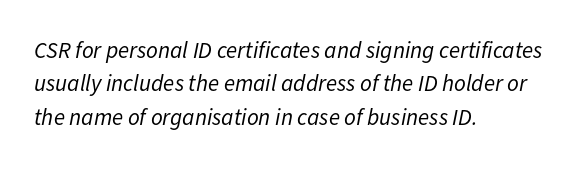
The image shows 23 px text type, italic (leaning right); set left-aligned, normal line spacing (1.45x), normal letter spacing, not underlined.
